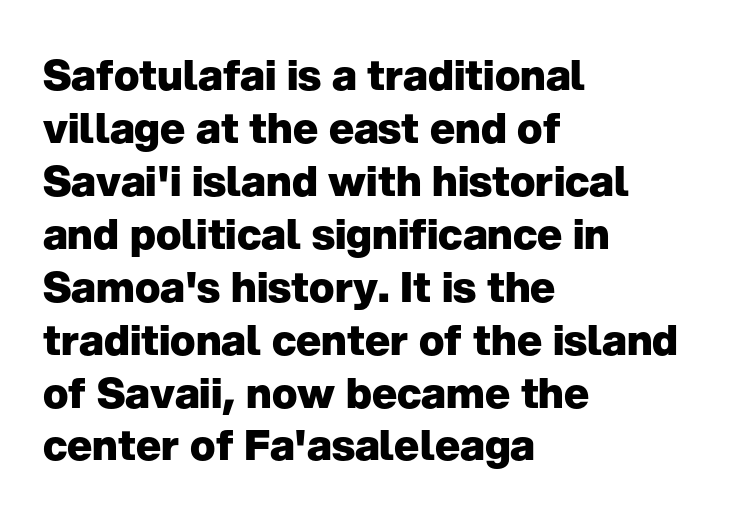
How would I describe the line gaps? Plain and ordinary. Between one letter and the next there's only the usual sliver of space. Look at the bottom of the vertical strokes: they stop flat, with no serifs. This is heavy type, rendered in bold.
